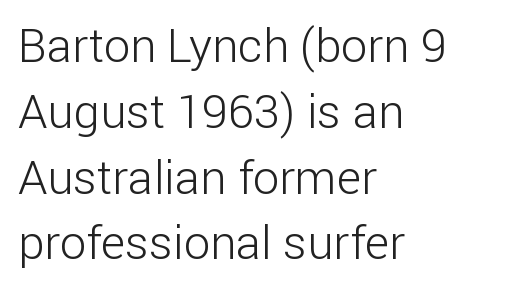
{"serif": "no", "italic": "no", "bold": "no", "weight": "light", "width": "normal", "stroke_contrast": "low", "x_height": "medium", "monospaced": "no", "underline": "no", "align": "left", "line_spacing": "normal", "line_spacing_ratio": 1.4, "letter_spacing": "normal", "letter_spacing_em": 0.0, "glyph_px": 47}
